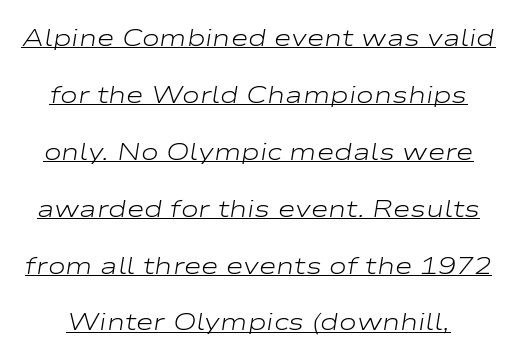
Q: Is the text bold? A: No.
Q: Is the text italic (slanted)? A: Yes, it leans right by about 9 degrees.
Q: Is the text underlined? A: Yes.
Q: Is the spacing between letters normal or unusually wide? A: Normal.
Q: Is the spacing between lines tight, normal or loose? A: Loose.
